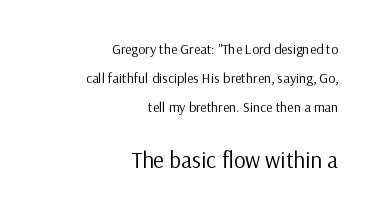
Q: Is the text bold? A: No.
Q: Is the text italic (slanted)? A: No, it is upright.
Q: Is the text underlined? A: No.
Q: How is the paragraph aligned? A: Right-aligned.
Q: Is the spacing between letters normal or unusually wide? A: Normal.
Q: Is the spacing between lines tight, normal or loose? A: Loose.
Q: Which block of text is set in a larger size, the first (top) or the second (bottom)? A: The second (bottom) one.
